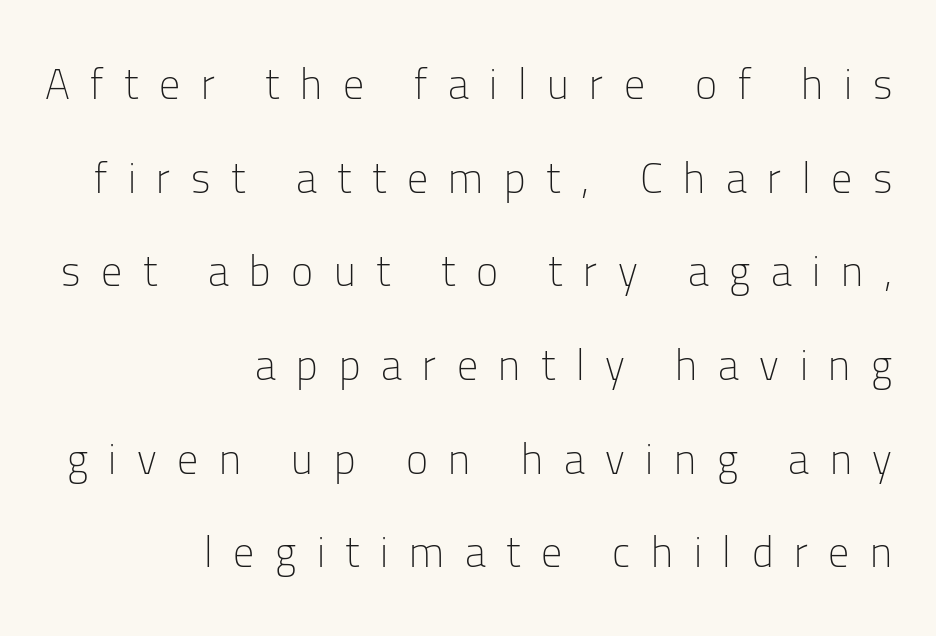
{"serif": "no", "italic": "no", "bold": "no", "weight": "light", "width": "normal", "stroke_contrast": "low", "x_height": "medium", "monospaced": "no", "underline": "no", "align": "right", "line_spacing": "loose", "line_spacing_ratio": 2.23, "letter_spacing": "wide", "letter_spacing_em": 0.49, "glyph_px": 42}
